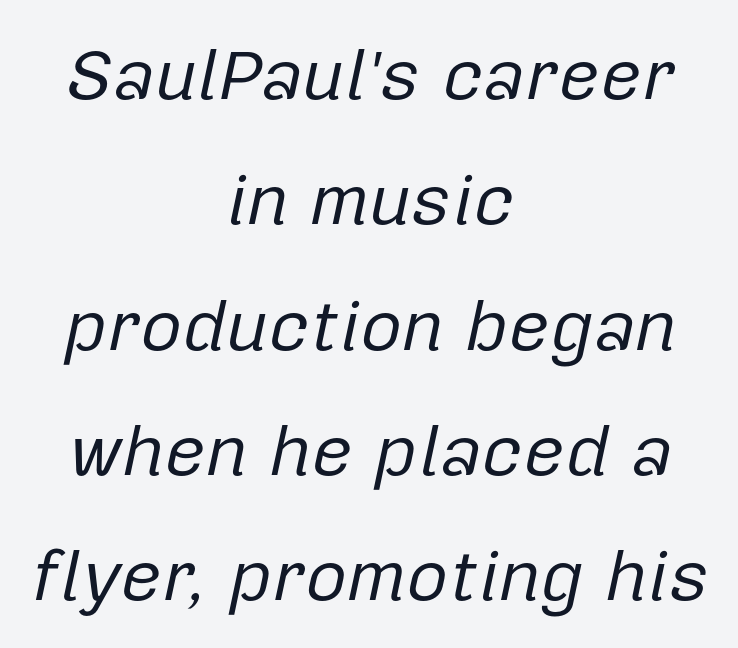
Q: Is the text bold? A: No.
Q: Is the text italic (slanted)? A: Yes, it leans right by about 12 degrees.
Q: Is the text underlined? A: No.
Q: How is the paragraph aligned? A: Centered.
Q: Is the spacing between letters normal or unusually wide? A: Normal.
Q: Width (condensed, normal, or wide)? A: Normal.
Q: Stroke contrast? A: Low.
Q: x-height? A: Medium.
Q: Monospaced? A: No.
